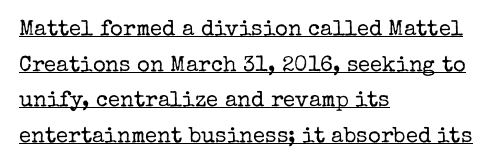
{"italic": "no", "bold": "no", "underline": "yes", "align": "left", "line_spacing": "normal", "line_spacing_ratio": 1.62, "letter_spacing": "normal", "letter_spacing_em": 0.0, "glyph_px": 22}
